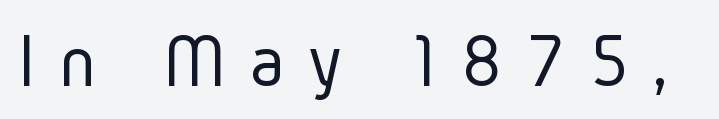
{"serif": "no", "italic": "no", "bold": "no", "weight": "light", "width": "condensed", "stroke_contrast": "low", "x_height": "medium", "monospaced": "no", "underline": "no", "letter_spacing": "wide", "letter_spacing_em": 0.32, "glyph_px": 77}
